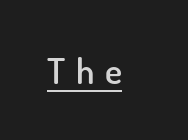
The image shows 36 px semibold sans-serif type, upright; set unusually wide letter spacing (+0.29 em), underlined; low stroke contrast and a small x-height.
